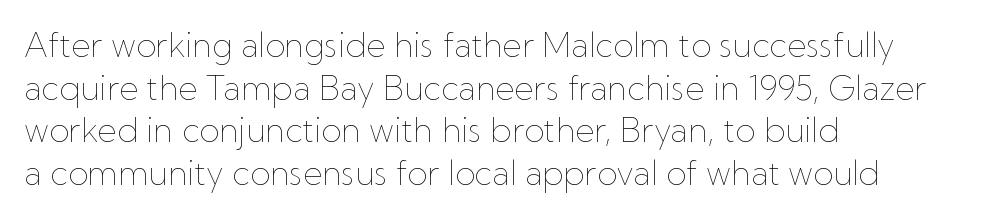
The image shows 33 px thin type, upright; set left-aligned, normal line spacing (1.29x), normal letter spacing, not underlined; low stroke contrast and a medium x-height.
